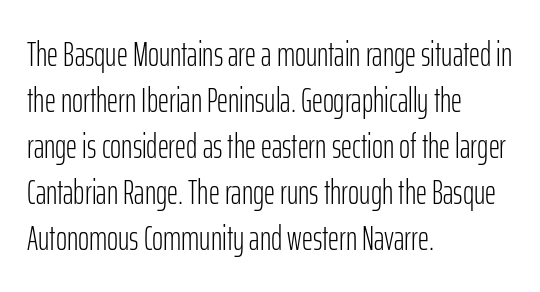
The image shows 34 px light, condensed sans-serif type, upright; set left-aligned, normal line spacing (1.35x), normal letter spacing, not underlined; low stroke contrast and a medium x-height.
